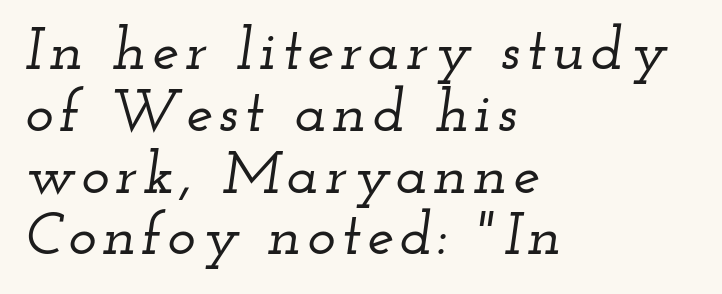
The image shows 60 px wide serif type, italic (leaning right); set left-aligned, tight line spacing (1.03x), not underlined; low stroke contrast and a small x-height.
